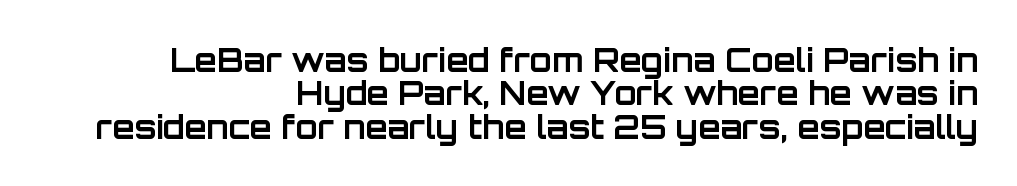
The image shows 32 px bold sans-serif type, upright; set right-aligned, tight line spacing (1.04x), normal letter spacing, not underlined; low stroke contrast and a large x-height.
